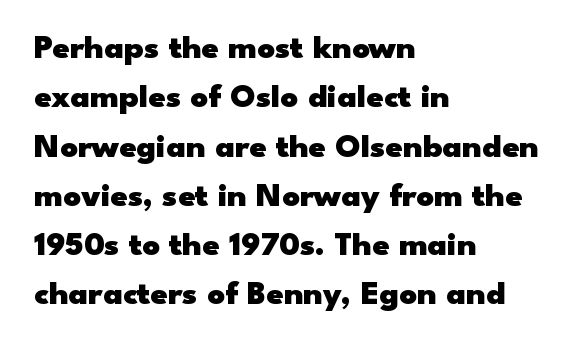
{"serif": "no", "italic": "no", "bold": "yes", "weight": "heavy", "width": "wide", "stroke_contrast": "low", "x_height": "small", "monospaced": "no", "underline": "no", "align": "left", "line_spacing": "normal", "line_spacing_ratio": 1.45, "letter_spacing": "normal", "letter_spacing_em": 0.0, "glyph_px": 34}
